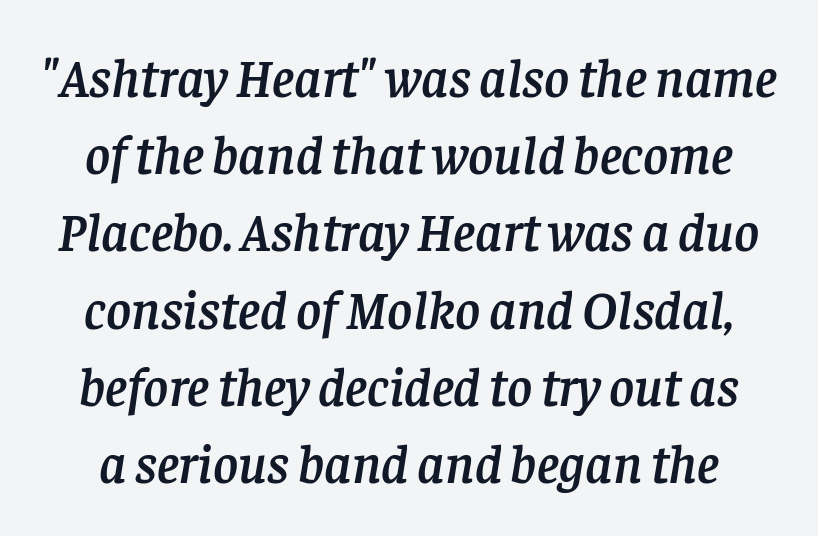
The typeface chosen for these lines features serifs. The leading is moderate, giving the passage an even texture. Standard letterfit; no display-style spreading of the glyphs. Slanted lettering throughout.
